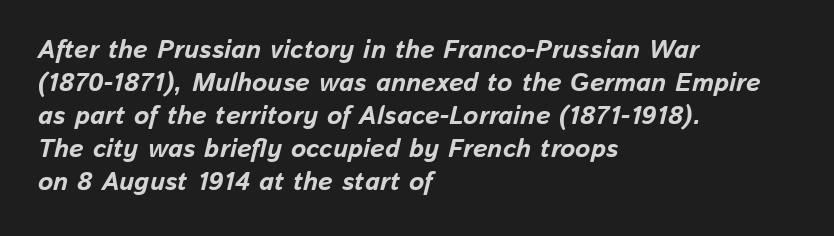
{"italic": "yes", "lean": "right", "slant_degrees": 13, "bold": "yes", "underline": "no", "align": "left", "line_spacing": "normal", "line_spacing_ratio": 1.27, "letter_spacing": "normal", "letter_spacing_em": 0.0, "glyph_px": 26}
